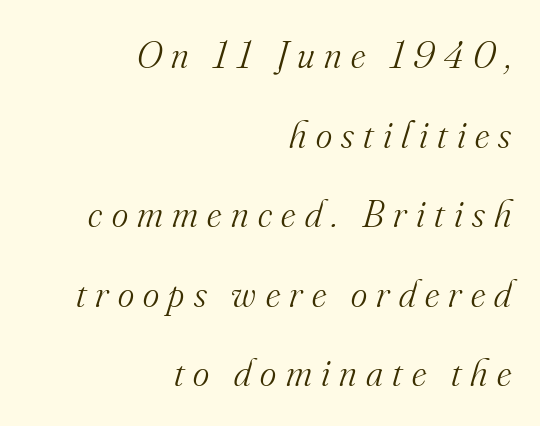
{"serif": "yes", "italic": "yes", "lean": "right", "slant_degrees": 16, "bold": "no", "weight": "light", "width": "normal", "stroke_contrast": "medium", "x_height": "small", "monospaced": "no", "underline": "no", "align": "right", "line_spacing": "loose", "line_spacing_ratio": 2.04, "letter_spacing": "wide", "letter_spacing_em": 0.24, "glyph_px": 39}
